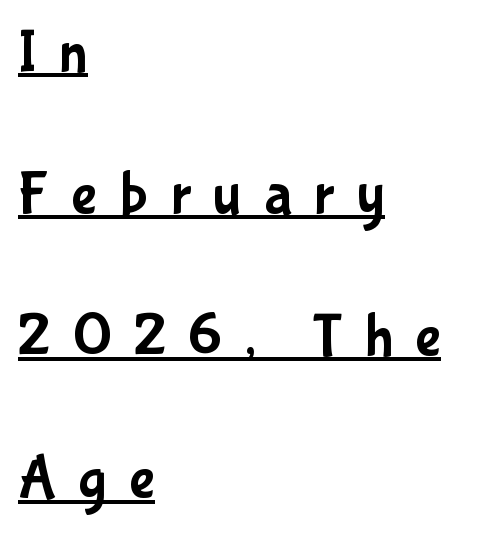
Q: Is the text italic (slanted)? A: No, it is upright.
Q: Is the typeface a serif or a sans-serif typeface? A: Sans-serif.
Q: Is the text underlined? A: Yes.
Q: How is the paragraph aligned? A: Left-aligned.
Q: Is the spacing between letters normal or unusually wide? A: Unusually wide.
Q: Is the spacing between lines tight, normal or loose? A: Loose.
Q: Width (condensed, normal, or wide)? A: Condensed.
Q: Stroke contrast? A: Low.
Q: x-height? A: Medium.
Q: Monospaced? A: No.
